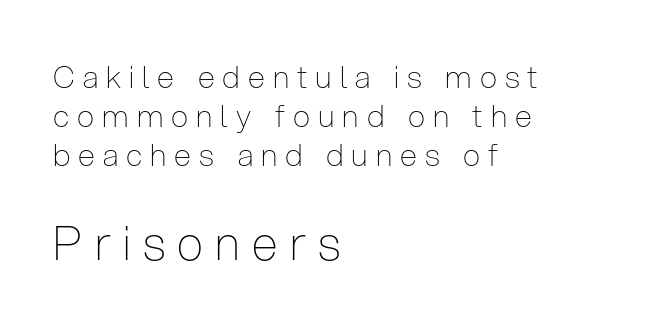
Q: Is the text bold? A: No.
Q: Is the text italic (slanted)? A: No, it is upright.
Q: Is the typeface a serif or a sans-serif typeface? A: Sans-serif.
Q: Is the text underlined? A: No.
Q: How is the paragraph aligned? A: Left-aligned.
Q: Is the spacing between letters normal or unusually wide? A: Unusually wide.
Q: Is the spacing between lines tight, normal or loose? A: Normal.
Q: Which block of text is set in a larger size, the first (top) or the second (bottom)? A: The second (bottom) one.
Q: Width (condensed, normal, or wide)? A: Condensed.
Q: Stroke contrast? A: Low.
Q: x-height? A: Medium.
Q: Monospaced? A: No.
